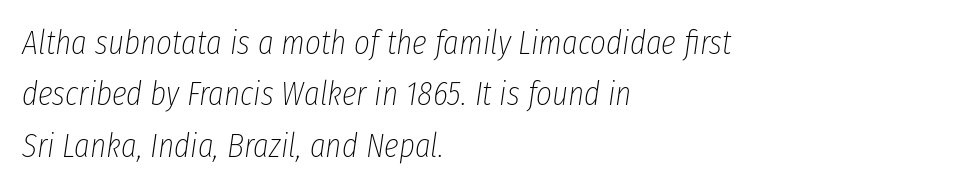
Q: Is the text bold? A: No.
Q: Is the text italic (slanted)? A: Yes, it leans right by about 8 degrees.
Q: Is the text underlined? A: No.
Q: How is the paragraph aligned? A: Left-aligned.
Q: Is the spacing between letters normal or unusually wide? A: Normal.
Q: Is the spacing between lines tight, normal or loose? A: Normal.
Q: Width (condensed, normal, or wide)? A: Condensed.
Q: Stroke contrast? A: Low.
Q: x-height? A: Medium.
Q: Monospaced? A: No.
